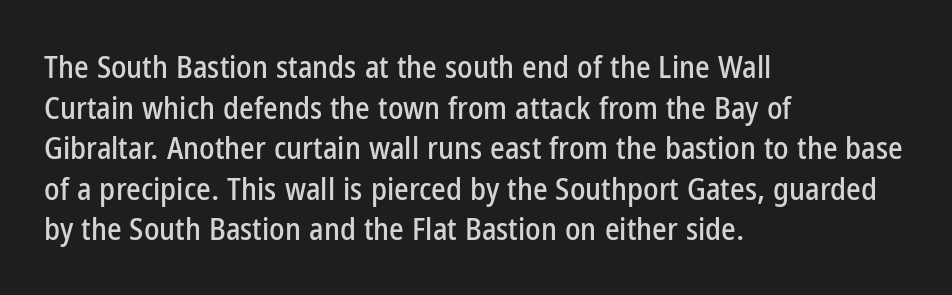
The image shows 31 px condensed sans-serif type, upright; set left-aligned, normal line spacing (1.31x), normal letter spacing, not underlined; low stroke contrast and a medium x-height.
